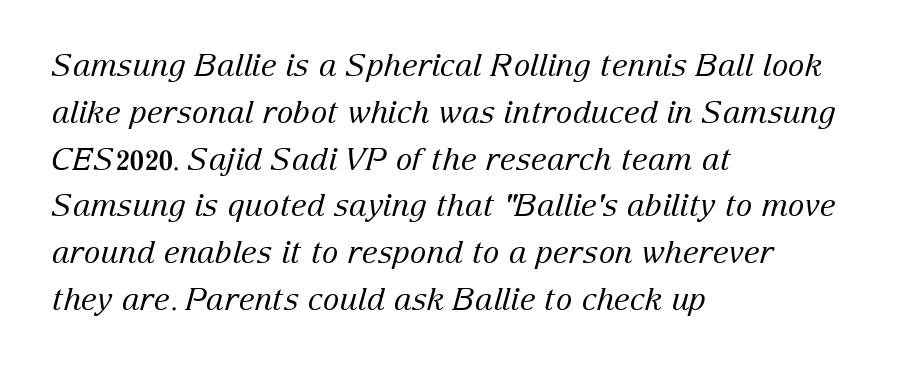
Quick note: underline off. Varying glyph widths throughout — classic text-font behaviour. Visually the block forms a straight wall on the left and a jagged coastline on the right. What's the leading like? Ordinary, nothing unusual. Compared with typical body copy, the letter spacing here is the same.
